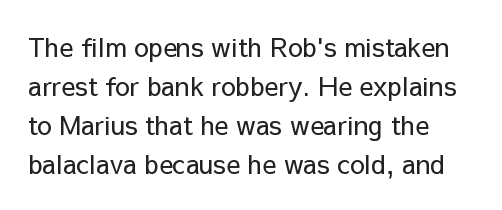
{"italic": "no", "bold": "no", "underline": "no", "align": "left", "line_spacing": "normal", "line_spacing_ratio": 1.5, "letter_spacing": "normal", "letter_spacing_em": 0.0, "glyph_px": 26}
